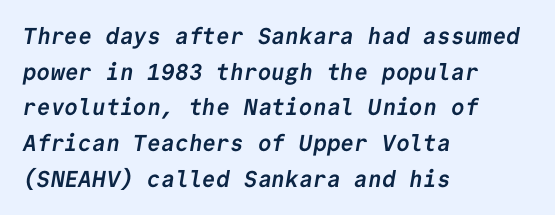
{"bold": "yes", "underline": "no", "align": "left", "line_spacing": "normal", "line_spacing_ratio": 1.55, "letter_spacing": "normal", "letter_spacing_em": 0.0, "glyph_px": 23}
